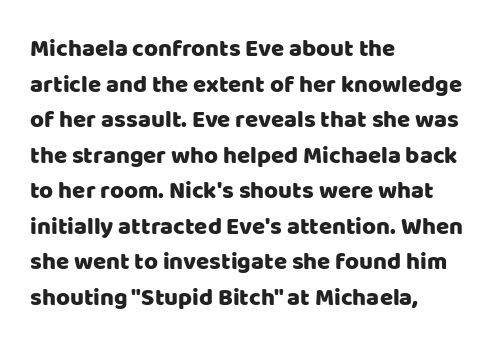
{"italic": "no", "underline": "no", "align": "left", "line_spacing": "normal", "line_spacing_ratio": 1.48, "letter_spacing": "normal", "letter_spacing_em": 0.0, "glyph_px": 24}
